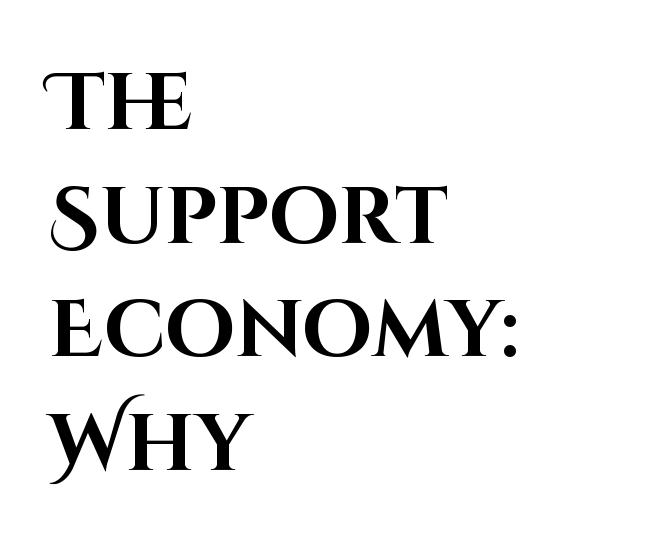
{"serif": "no", "italic": "no", "bold": "yes", "weight": "bold", "width": "normal", "stroke_contrast": "high", "x_height": "large", "monospaced": "no", "underline": "no", "align": "left", "line_spacing": "normal", "line_spacing_ratio": 1.42, "letter_spacing": "normal", "letter_spacing_em": 0.0, "glyph_px": 80}
